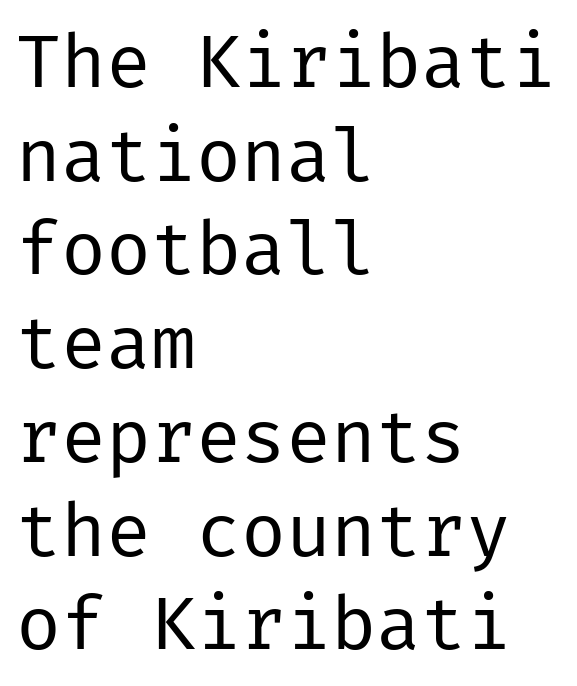
{"serif": "no", "italic": "no", "bold": "no", "weight": "regular", "width": "normal", "stroke_contrast": "low", "x_height": "medium", "underline": "no", "align": "left", "line_spacing": "normal", "line_spacing_ratio": 1.25, "letter_spacing": "normal", "letter_spacing_em": 0.0, "glyph_px": 75}
